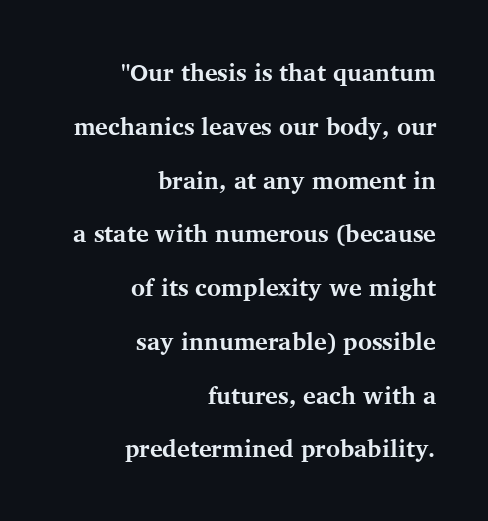
{"italic": "no", "bold": "yes", "underline": "no", "align": "right", "line_spacing": "loose", "line_spacing_ratio": 2.24, "letter_spacing": "normal", "letter_spacing_em": 0.0, "glyph_px": 24}
